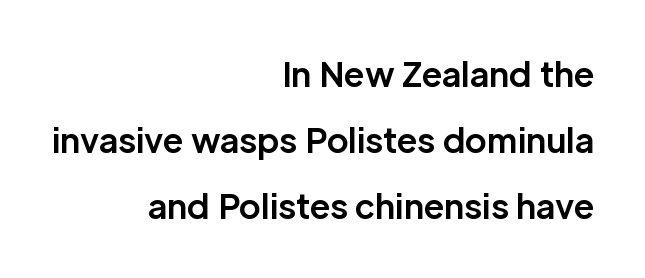
Q: Is the text bold? A: Yes.
Q: Is the text italic (slanted)? A: No, it is upright.
Q: Is the typeface a serif or a sans-serif typeface? A: Sans-serif.
Q: Is the text underlined? A: No.
Q: How is the paragraph aligned? A: Right-aligned.
Q: Is the spacing between letters normal or unusually wide? A: Normal.
Q: Is the spacing between lines tight, normal or loose? A: Loose.
Q: Width (condensed, normal, or wide)? A: Normal.
Q: Stroke contrast? A: Low.
Q: x-height? A: Medium.
Q: Monospaced? A: No.
